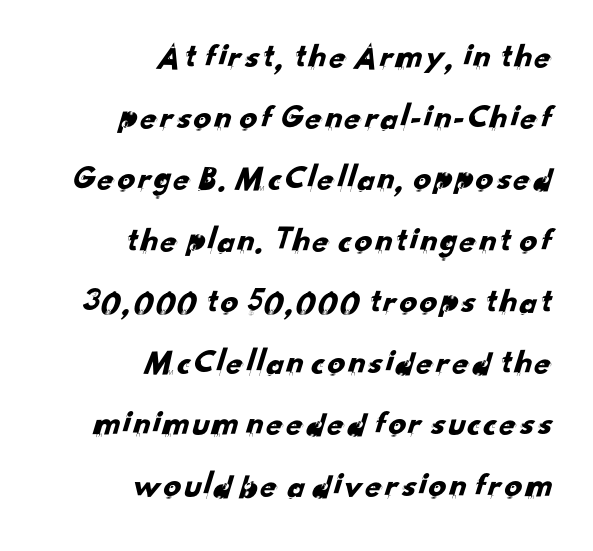
Q: Is the typeface a serif or a sans-serif typeface? A: Sans-serif.
Q: Is the text underlined? A: No.
Q: How is the paragraph aligned? A: Right-aligned.
Q: Is the spacing between letters normal or unusually wide? A: Normal.
Q: Width (condensed, normal, or wide)? A: Normal.
Q: Stroke contrast? A: Low.
Q: x-height? A: Small.
Q: Monospaced? A: No.
